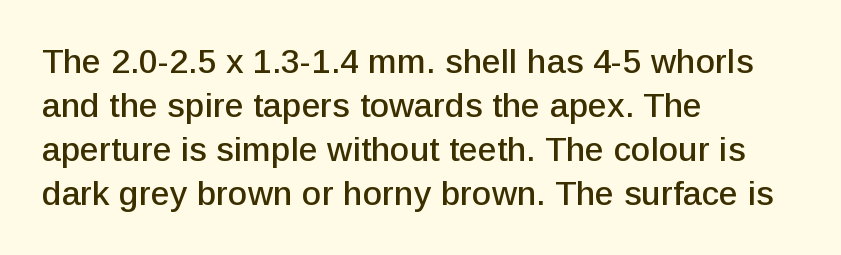
Italic: no, the glyphs are upright roman. The space beneath each line is pristine and unruled. Summary of vertical rhythm: regular, with standard interline spacing. These lines are composed in type without serifs. Visually the block forms a straight wall on the left and a jagged coastline on the right. Proportional: the letters do not fall into vertical columns.
